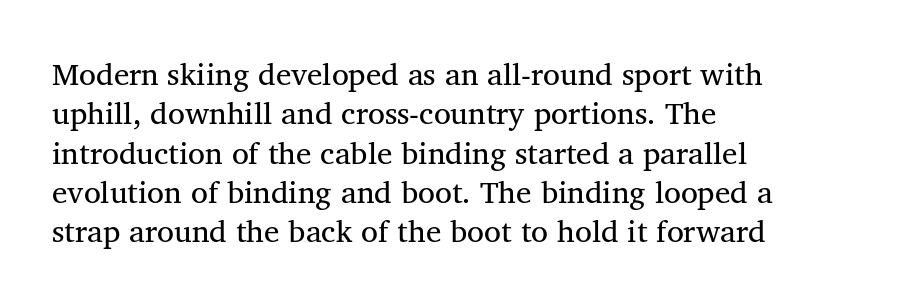
{"serif": "yes", "italic": "no", "bold": "no", "weight": "regular", "width": "normal", "stroke_contrast": "medium", "x_height": "medium", "monospaced": "no", "underline": "no", "align": "left", "line_spacing": "normal", "line_spacing_ratio": 1.27, "letter_spacing": "normal", "letter_spacing_em": 0.0, "glyph_px": 31}
